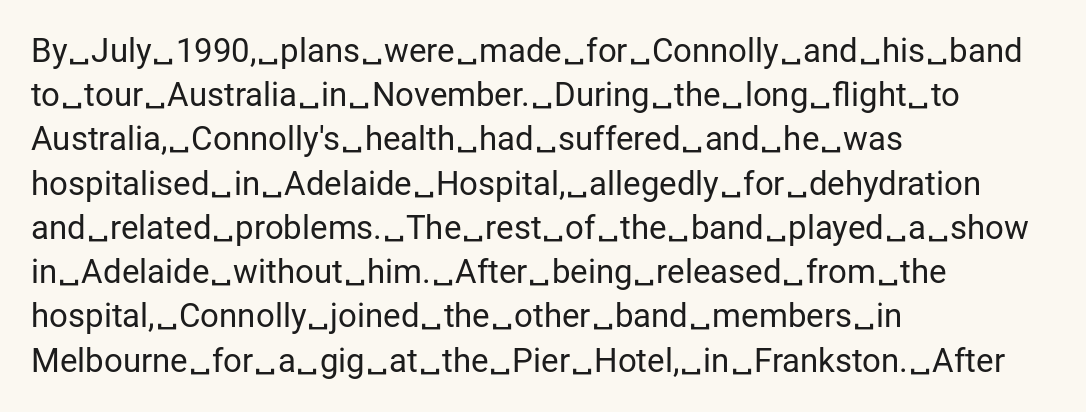
Q: Is the text bold? A: No.
Q: Is the text italic (slanted)? A: No, it is upright.
Q: Is the typeface a serif or a sans-serif typeface? A: Sans-serif.
Q: Is the text underlined? A: No.
Q: How is the paragraph aligned? A: Left-aligned.
Q: Is the spacing between letters normal or unusually wide? A: Normal.
Q: Is the spacing between lines tight, normal or loose? A: Normal.
Q: Width (condensed, normal, or wide)? A: Normal.
Q: Stroke contrast? A: Low.
Q: x-height? A: Medium.
Q: Monospaced? A: No.
